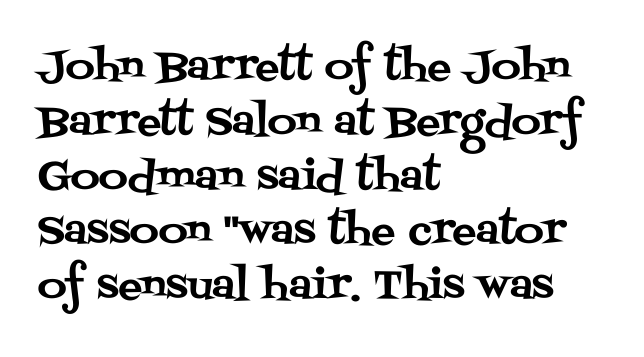
The leading is moderate, giving the passage an even texture. Type style note: has serifs. Posture: upright roman. Tracking value appears to be zero — textbook default spacing. Proportional: the letters do not fall into vertical columns. All the whitespace from short lines collects on the right.
